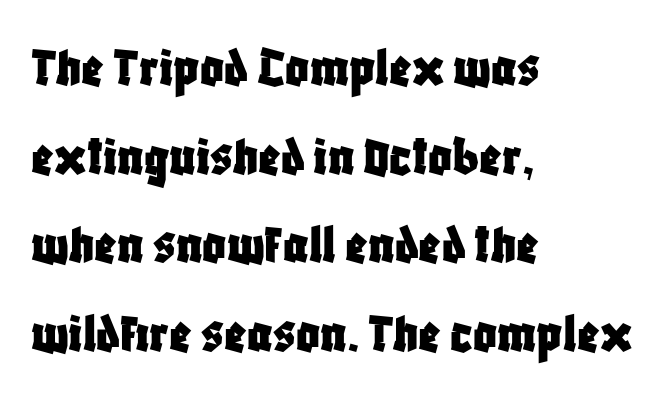
{"serif": "no", "italic": "no", "width": "condensed", "stroke_contrast": "low", "x_height": "large", "monospaced": "no", "underline": "no", "align": "left", "line_spacing": "normal", "line_spacing_ratio": 1.53, "letter_spacing": "normal", "letter_spacing_em": 0.0, "glyph_px": 58}
